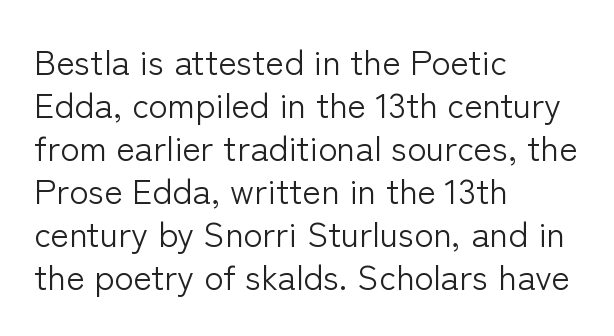
Q: Is the text bold? A: No.
Q: Is the text italic (slanted)? A: No, it is upright.
Q: Is the typeface a serif or a sans-serif typeface? A: Sans-serif.
Q: Is the text underlined? A: No.
Q: How is the paragraph aligned? A: Left-aligned.
Q: Is the spacing between letters normal or unusually wide? A: Normal.
Q: Width (condensed, normal, or wide)? A: Normal.
Q: Stroke contrast? A: Low.
Q: x-height? A: Medium.
Q: Monospaced? A: No.
